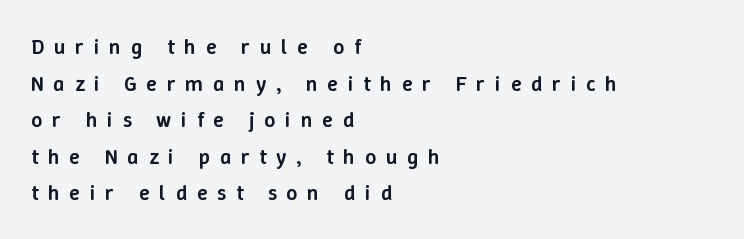
The image shows 22 px text type, upright; set left-aligned, normal line spacing (1.66x), unusually wide letter spacing (+0.44 em), not underlined.
